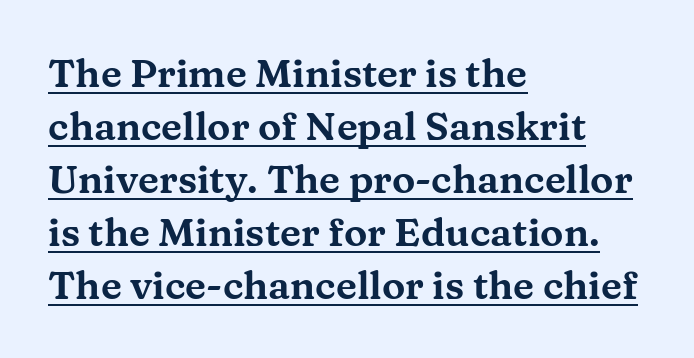
The image shows 39 px wide serif type, upright; set left-aligned, normal line spacing (1.36x), normal letter spacing, underlined; medium stroke contrast and a medium x-height.
